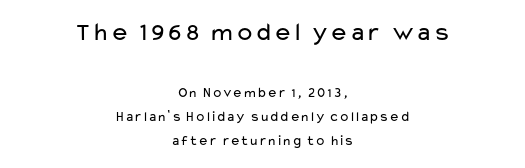
The image shows 26 px text type, upright; set centered, line spacing 1.73x, normal letter spacing, not underlined; the first (top) block is 1.86x larger.
